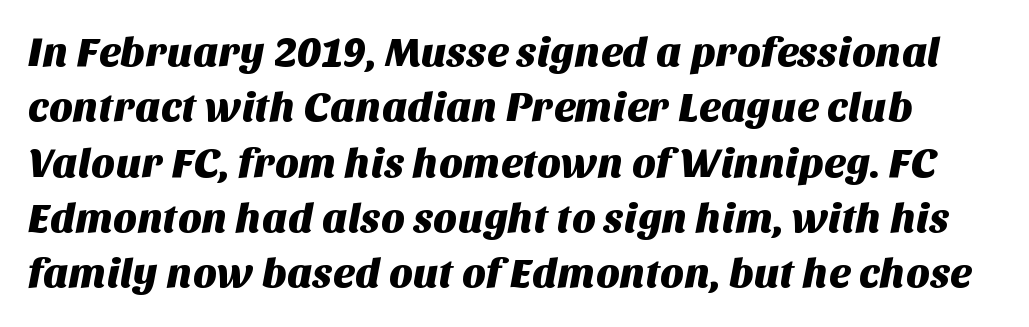
{"serif": "no", "width": "normal", "stroke_contrast": "medium", "x_height": "large", "monospaced": "no", "underline": "no", "line_spacing": "normal", "line_spacing_ratio": 1.35, "letter_spacing": "normal", "letter_spacing_em": 0.0, "glyph_px": 41}
